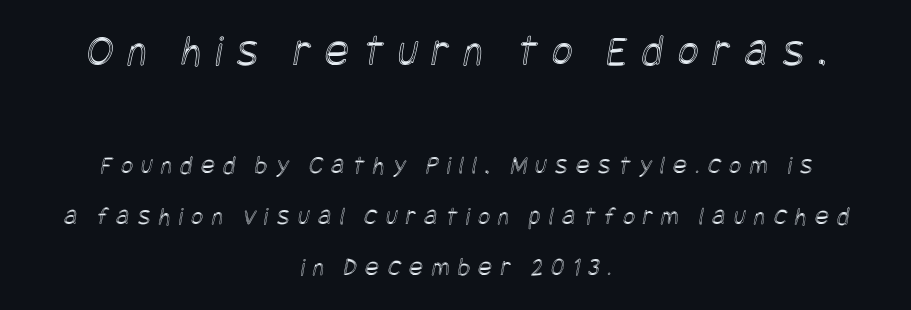
Q: Is the text underlined? A: No.
Q: How is the paragraph aligned? A: Centered.
Q: Is the spacing between letters normal or unusually wide? A: Unusually wide.
Q: Is the spacing between lines tight, normal or loose? A: Loose.
Q: Which block of text is set in a larger size, the first (top) or the second (bottom)? A: The first (top) one.
Q: Width (condensed, normal, or wide)? A: Condensed.
Q: x-height? A: Large.
